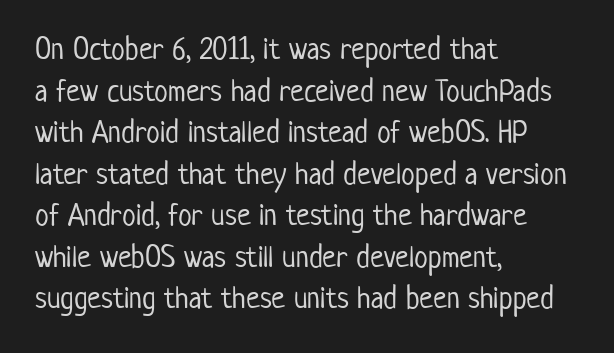
The image shows 31 px light, condensed sans-serif type, upright; set left-aligned, normal line spacing (1.34x), normal letter spacing, not underlined; low stroke contrast and a medium x-height.
